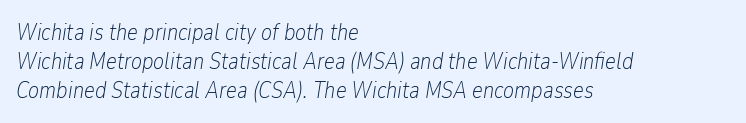
Q: Is the text bold? A: No.
Q: Is the text italic (slanted)? A: Yes, it leans right by about 9 degrees.
Q: Is the text underlined? A: No.
Q: How is the paragraph aligned? A: Left-aligned.
Q: Is the spacing between letters normal or unusually wide? A: Normal.
Q: Is the spacing between lines tight, normal or loose? A: Normal.
